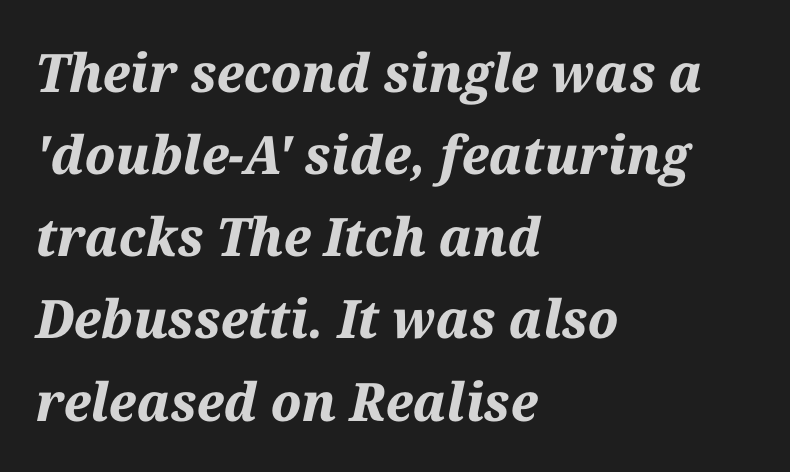
The image shows 53 px bold type, italic (leaning right); set left-aligned, normal line spacing (1.55x), normal letter spacing, not underlined; medium stroke contrast and a medium x-height.
